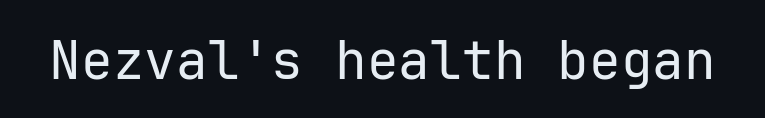
The image shows 53 px regular-weight sans-serif type, upright; set normal letter spacing, not underlined; low stroke contrast and a medium x-height.
